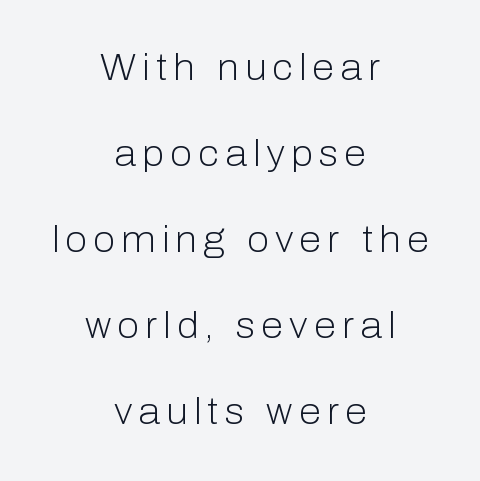
{"serif": "no", "italic": "no", "bold": "no", "weight": "light", "width": "normal", "stroke_contrast": "low", "x_height": "medium", "monospaced": "no", "underline": "no", "align": "center", "line_spacing": "loose", "line_spacing_ratio": 2.39, "glyph_px": 36}
